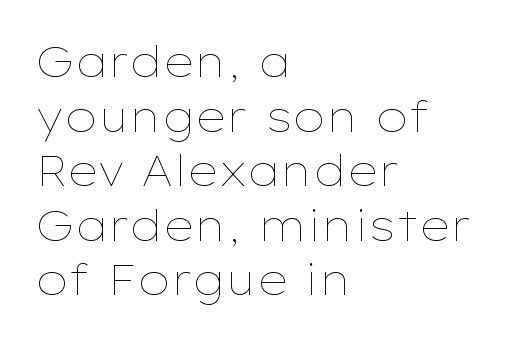
Q: Is the text bold? A: No.
Q: Is the text italic (slanted)? A: No, it is upright.
Q: Is the text underlined? A: No.
Q: How is the paragraph aligned? A: Left-aligned.
Q: Is the spacing between letters normal or unusually wide? A: Normal.
Q: Is the spacing between lines tight, normal or loose? A: Normal.
Q: Width (condensed, normal, or wide)? A: Wide.
Q: Stroke contrast? A: Low.
Q: x-height? A: Medium.
Q: Monospaced? A: No.
